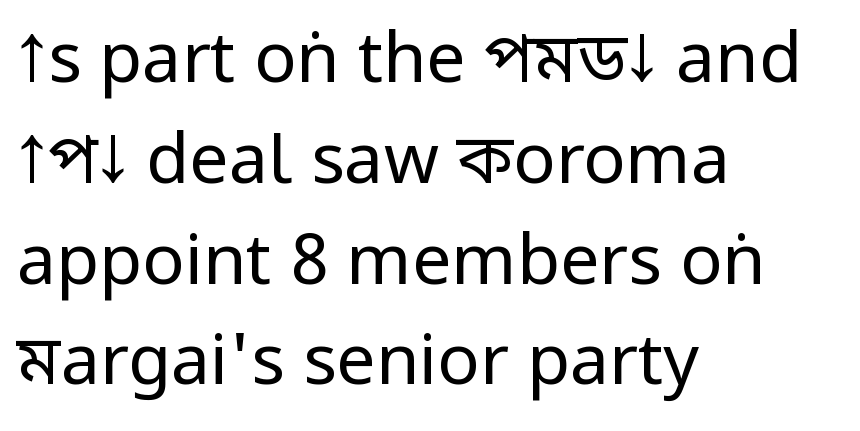
The font's upright variant was chosen for this text. Any mark beneath the type? The region is blank. The letterforms sit shoulder to shoulder at normal distance. Weight: regular or lighter.
